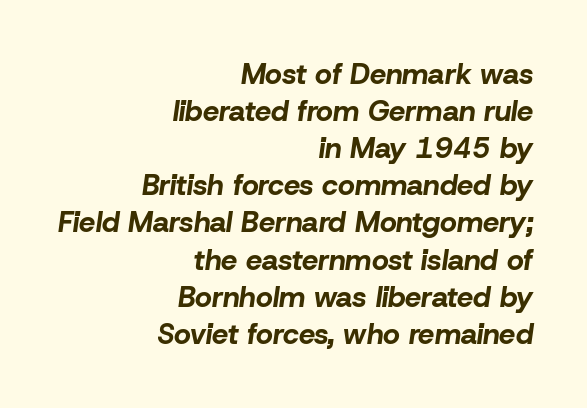
The image shows 29 px bold type, italic (leaning right); set right-aligned, normal line spacing (1.28x), normal letter spacing, not underlined; low stroke contrast and a medium x-height.
